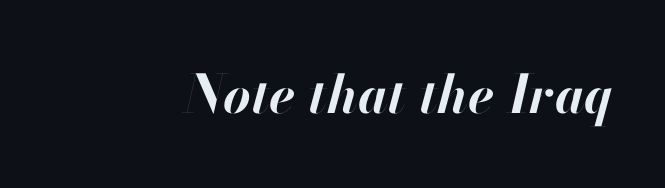
Q: Is the text bold? A: Yes.
Q: Is the text italic (slanted)? A: Yes, it leans right by about 13 degrees.
Q: Is the text underlined? A: No.
Q: Is the spacing between letters normal or unusually wide? A: Normal.
Q: Width (condensed, normal, or wide)? A: Normal.
Q: Stroke contrast? A: High.
Q: x-height? A: Small.
Q: Monospaced? A: No.
